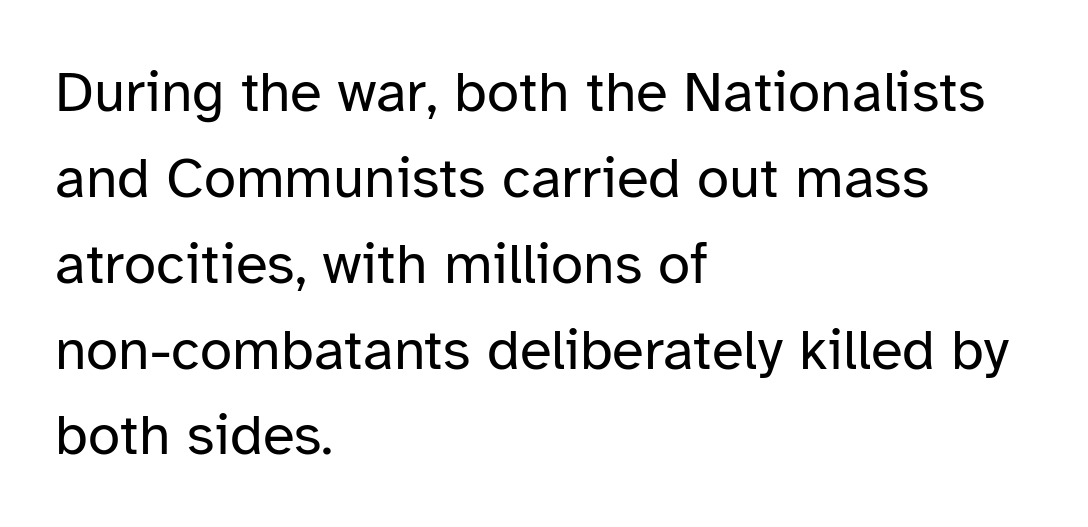
Q: Is the text bold? A: No.
Q: Is the text italic (slanted)? A: No, it is upright.
Q: Is the typeface a serif or a sans-serif typeface? A: Sans-serif.
Q: Is the text underlined? A: No.
Q: How is the paragraph aligned? A: Left-aligned.
Q: Is the spacing between letters normal or unusually wide? A: Normal.
Q: Is the spacing between lines tight, normal or loose? A: Normal.
Q: Width (condensed, normal, or wide)? A: Normal.
Q: Stroke contrast? A: Low.
Q: x-height? A: Medium.
Q: Monospaced? A: No.
